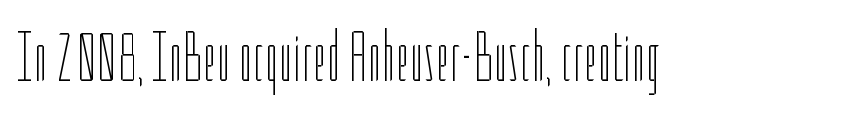
Q: Is the text bold? A: No.
Q: Is the text italic (slanted)? A: No, it is upright.
Q: Is the text underlined? A: No.
Q: Is the spacing between letters normal or unusually wide? A: Normal.
Q: Width (condensed, normal, or wide)? A: Condensed.
Q: Stroke contrast? A: Low.
Q: x-height? A: Medium.
Q: Monospaced? A: No.
